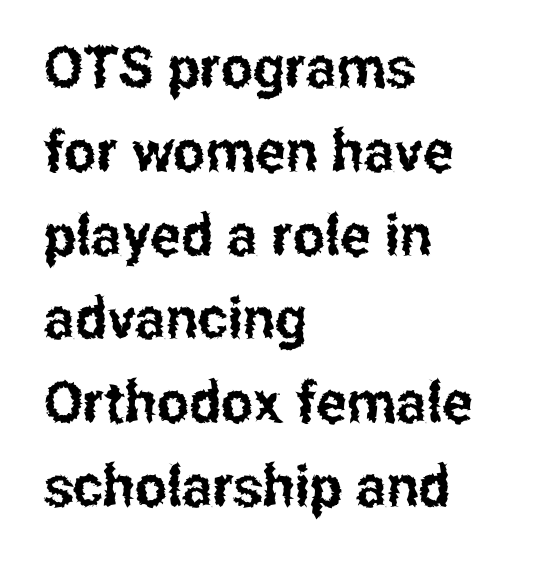
{"serif": "no", "italic": "no", "width": "condensed", "stroke_contrast": "low", "x_height": "medium", "monospaced": "no", "underline": "no", "align": "left", "line_spacing": "normal", "line_spacing_ratio": 1.47, "letter_spacing": "normal", "letter_spacing_em": 0.0, "glyph_px": 57}
